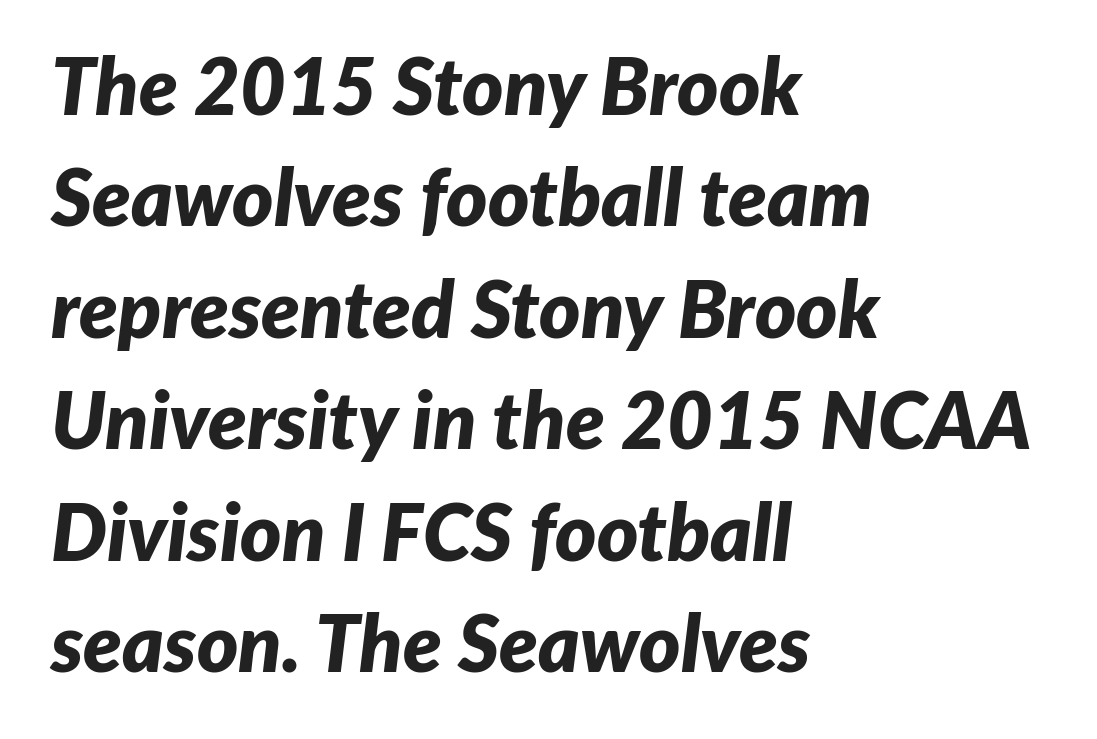
{"italic": "yes", "lean": "right", "slant_degrees": 7, "bold": "yes", "weight": "bold", "width": "normal", "stroke_contrast": "low", "x_height": "medium", "monospaced": "no", "underline": "no", "align": "left", "line_spacing": "normal", "line_spacing_ratio": 1.41, "letter_spacing": "normal", "letter_spacing_em": 0.0, "glyph_px": 79}
